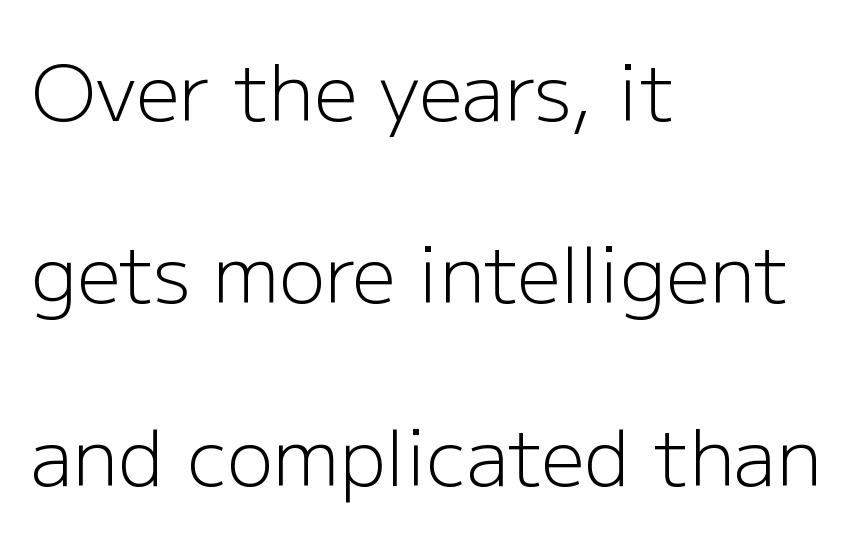
{"serif": "no", "italic": "no", "bold": "no", "weight": "light", "width": "normal", "stroke_contrast": "low", "x_height": "medium", "monospaced": "no", "underline": "no", "align": "left", "line_spacing": "loose", "line_spacing_ratio": 2.37, "letter_spacing": "normal", "letter_spacing_em": 0.0, "glyph_px": 77}
